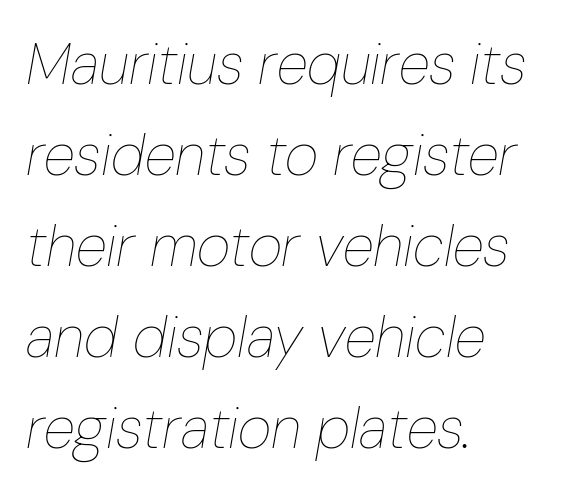
A typesetter would mark this as italic. The line texture is even and compact thanks to regular tracking. If you measured baseline to baseline, you'd find a middling distance. Only glyphs here, with clear space below each row. Is this a heavy cut? Hardly; it is regular or lighter.
